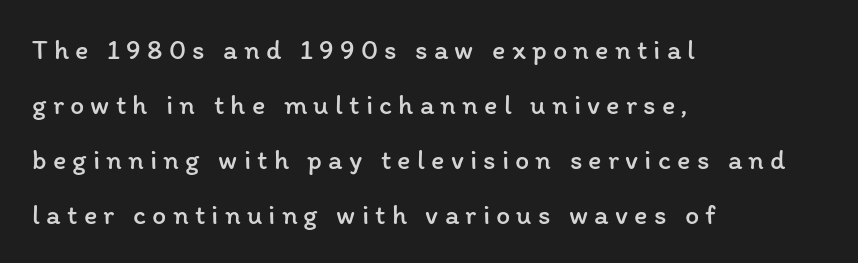
The image shows 28 px regular-weight type, upright; set left-aligned, loose line spacing (1.96x), unusually wide letter spacing (+0.22 em), not underlined; low stroke contrast and a medium x-height.
